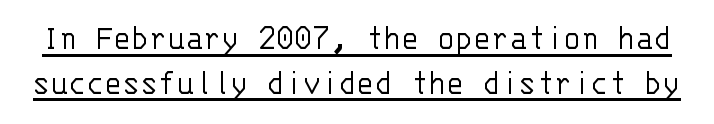
The image shows 37 px light sans-serif type, upright, monospaced; set line spacing 1.21x, normal letter spacing, underlined; low stroke contrast and a large x-height.
